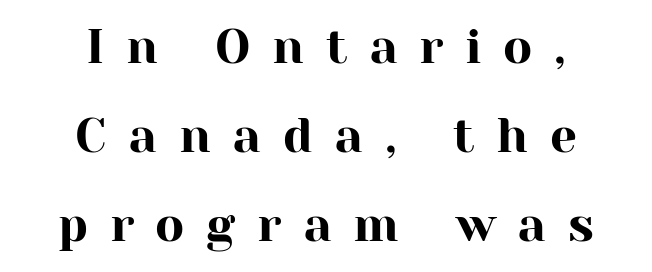
Here the glyphs are tracked loosely, breaking word shapes into spaced letters. Each letter keeps its own natural width here, so spacing adapts to shape. Horizontally, the lines are justified to the midpoint only. Regarding serifs, this sample has them.
